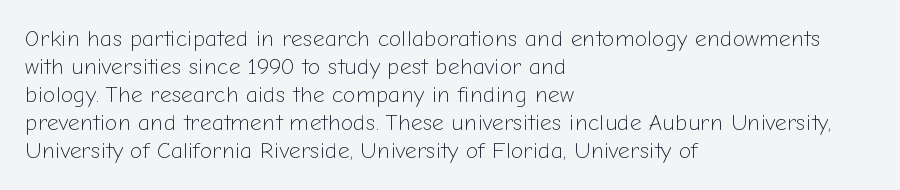
Q: Is the text bold? A: No.
Q: Is the text italic (slanted)? A: No, it is upright.
Q: Is the text underlined? A: No.
Q: How is the paragraph aligned? A: Left-aligned.
Q: Is the spacing between letters normal or unusually wide? A: Normal.
